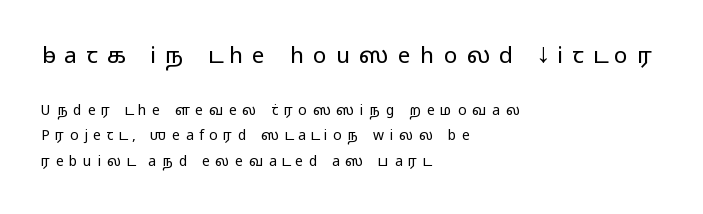
The image shows 23 px text type, upright; set left-aligned, line spacing 1.84x, unusually wide letter spacing (+0.4 em), not underlined; the first (top) block is 1.64x larger.
